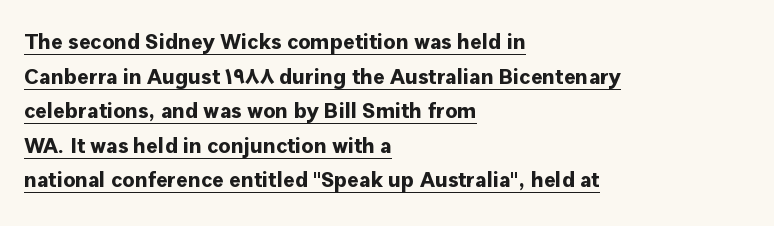
Is the type bold? Yes — the strokes are clearly thick and heavy. Letter spacing: default. You can see a thin bar hugging the bottom of the glyphs. Summary of vertical rhythm: regular, with standard interline spacing.
